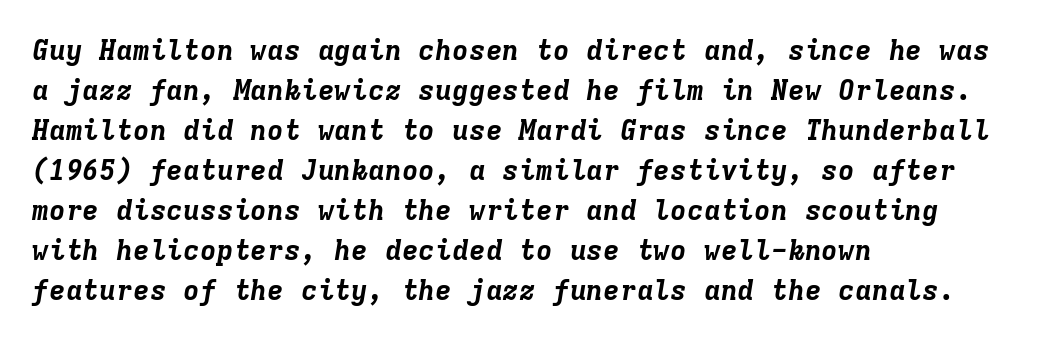
Thick stems and heavy bowls — unmistakably bold. Interline gaps are of average width in this sample. Spacing verdict: monospaced, one width for all characters. Leftover space on each line is placed entirely after the last word. The lettering tilts uniformly, giving the passage an italic look.
